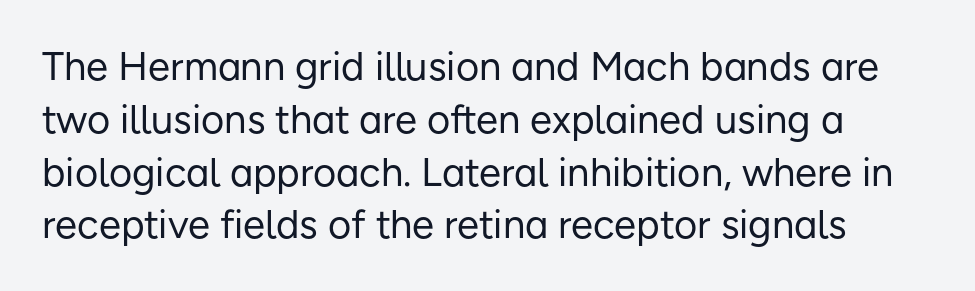
{"serif": "no", "italic": "no", "bold": "no", "weight": "regular", "width": "normal", "stroke_contrast": "low", "x_height": "medium", "monospaced": "no", "underline": "no", "align": "left", "line_spacing": "normal", "line_spacing_ratio": 1.32, "letter_spacing": "normal", "letter_spacing_em": 0.0, "glyph_px": 40}
